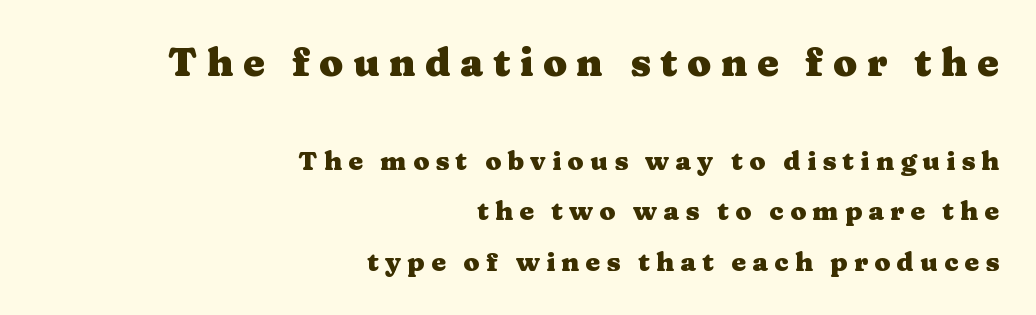
Examine the stroke ends and you'll spot serifs. Strokes here are thick enough to call this a true bold. In terms of posture, this sample is upright. Here the first block reads like a headline and the second like body copy.
